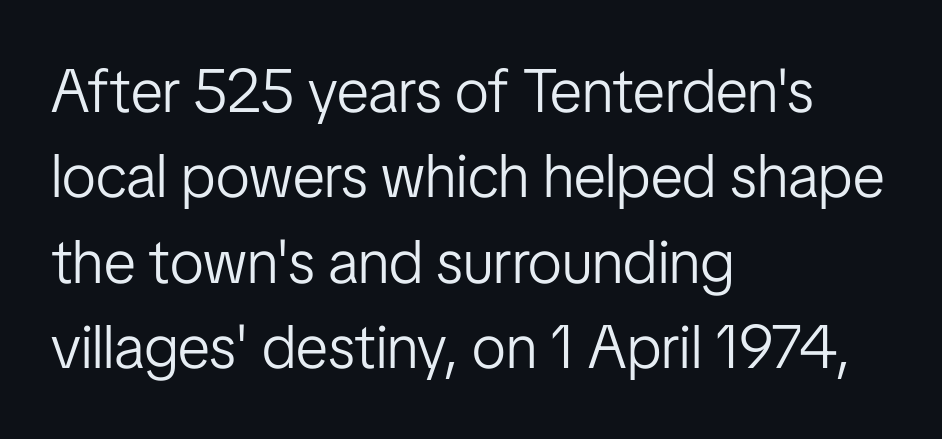
{"serif": "no", "italic": "no", "bold": "no", "weight": "light", "width": "condensed", "stroke_contrast": "low", "x_height": "medium", "monospaced": "no", "underline": "no", "align": "left", "line_spacing": "normal", "line_spacing_ratio": 1.4, "letter_spacing": "normal", "letter_spacing_em": 0.0, "glyph_px": 61}
